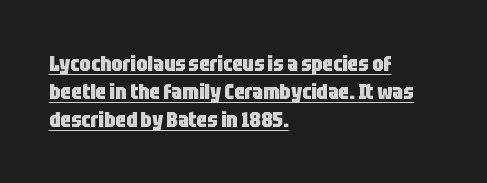
The image shows 22 px bold type, upright; set left-aligned, normal line spacing (1.27x), normal letter spacing, underlined.
